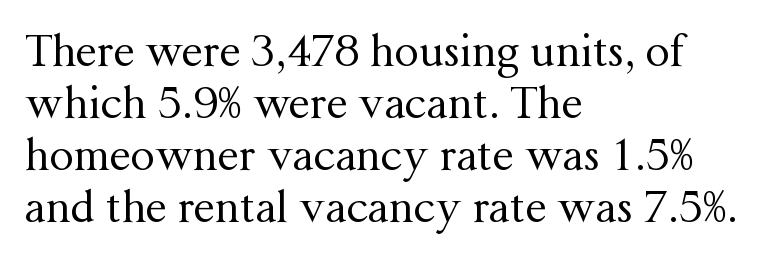
{"serif": "yes", "italic": "no", "bold": "no", "weight": "regular", "width": "normal", "stroke_contrast": "medium", "x_height": "medium", "monospaced": "no", "underline": "no", "align": "left", "line_spacing_ratio": 1.21, "letter_spacing": "normal", "letter_spacing_em": 0.0, "glyph_px": 43}
